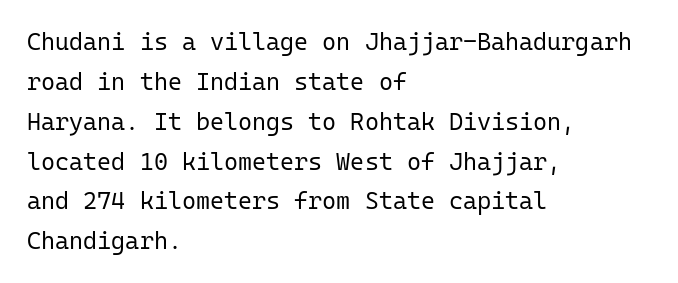
The specimen reads as upright at a glance. The paragraph has a hard left edge and a soft right edge. The typeface has the unassuming heft of standard copy or less. Any mark beneath the type? The region is blank. The lines sit at an ordinary, default distance from one another. Tracking value appears to be zero — textbook default spacing.
